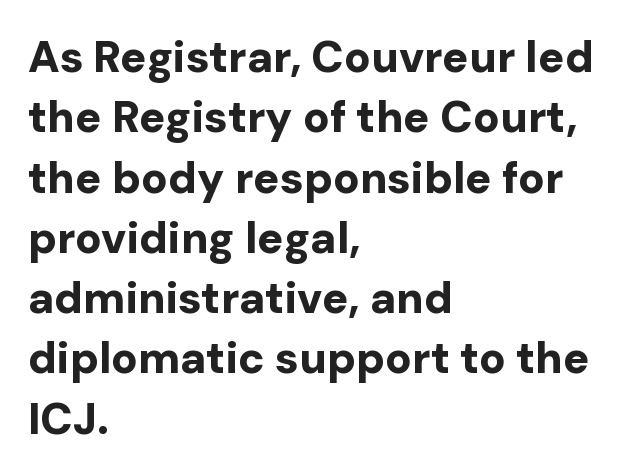
{"serif": "no", "italic": "no", "bold": "yes", "weight": "bold", "width": "normal", "stroke_contrast": "low", "x_height": "medium", "monospaced": "no", "underline": "no", "align": "left", "line_spacing": "normal", "line_spacing_ratio": 1.37, "letter_spacing": "normal", "letter_spacing_em": 0.0, "glyph_px": 44}
